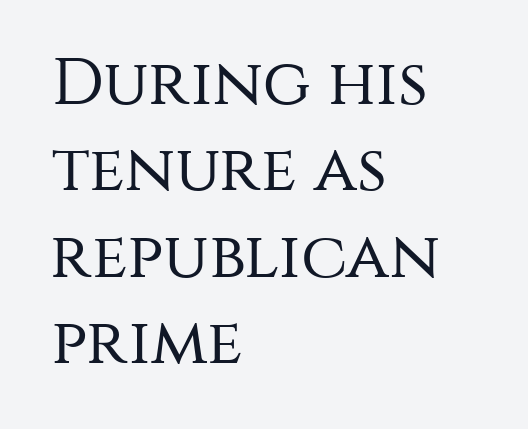
Q: Is the text bold? A: No.
Q: Is the text italic (slanted)? A: No, it is upright.
Q: Is the typeface a serif or a sans-serif typeface? A: Sans-serif.
Q: Is the text underlined? A: No.
Q: How is the paragraph aligned? A: Left-aligned.
Q: Is the spacing between letters normal or unusually wide? A: Normal.
Q: Is the spacing between lines tight, normal or loose? A: Normal.
Q: Width (condensed, normal, or wide)? A: Normal.
Q: Stroke contrast? A: Medium.
Q: x-height? A: Large.
Q: Monospaced? A: No.
